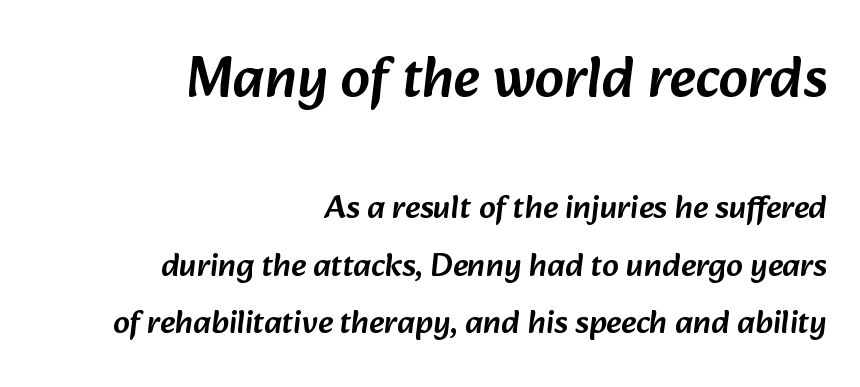
The image shows 58 px sans-serif type; set right-aligned, line spacing 1.75x, normal letter spacing, not underlined; the first (top) block is 1.76x larger; low stroke contrast and a medium x-height.
